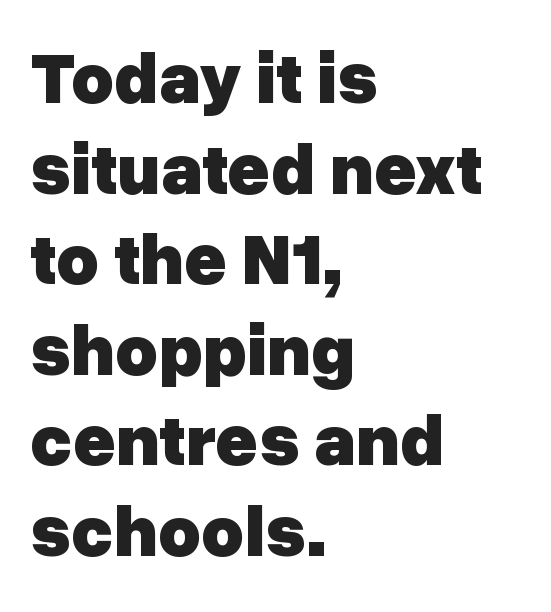
A typesetter would call this proportional, since set widths differ per character. Posture: vertical. This rendering uses left alignment, leaving the right contour irregular. A dark, heavy texture on the line: the type is bold. Each word holds together tightly as a unit, with standard inter-letter gaps.
